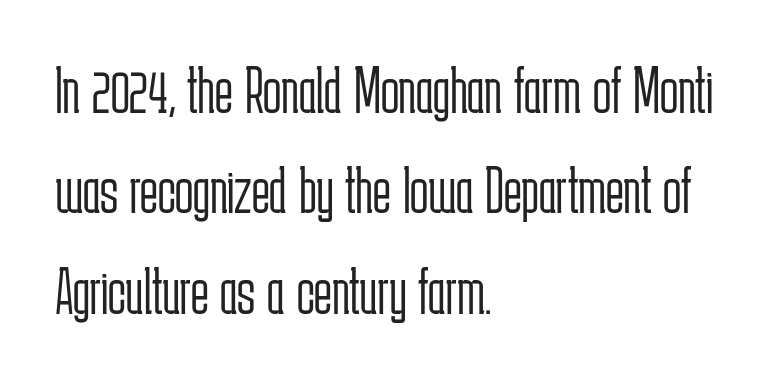
{"serif": "no", "italic": "no", "bold": "no", "weight": "light", "width": "condensed", "stroke_contrast": "low", "x_height": "medium", "monospaced": "no", "underline": "no", "align": "left", "line_spacing": "normal", "line_spacing_ratio": 1.5, "letter_spacing": "normal", "letter_spacing_em": 0.0, "glyph_px": 67}
